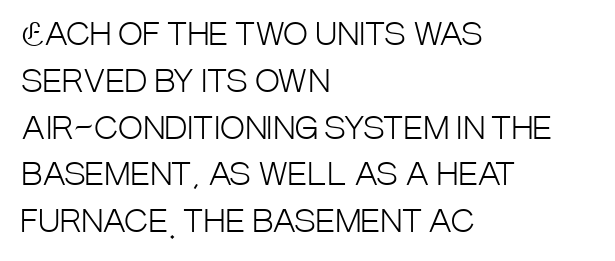
The image shows 30 px light, condensed sans-serif type, upright; set left-aligned, normal line spacing (1.56x), normal letter spacing, not underlined; low stroke contrast and a large x-height.
